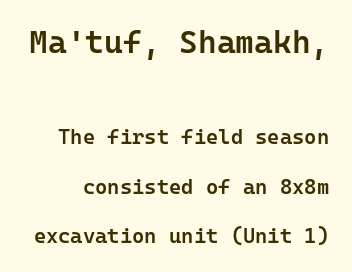
Q: Is the text bold? A: Semi-bold.
Q: Is the text italic (slanted)? A: No, it is upright.
Q: Is the typeface a serif or a sans-serif typeface? A: Sans-serif.
Q: Is the text underlined? A: No.
Q: Is the spacing between letters normal or unusually wide? A: Normal.
Q: Is the spacing between lines tight, normal or loose? A: Loose.
Q: Which block of text is set in a larger size, the first (top) or the second (bottom)? A: The first (top) one.
Q: Width (condensed, normal, or wide)? A: Normal.
Q: Stroke contrast? A: Low.
Q: x-height? A: Medium.
